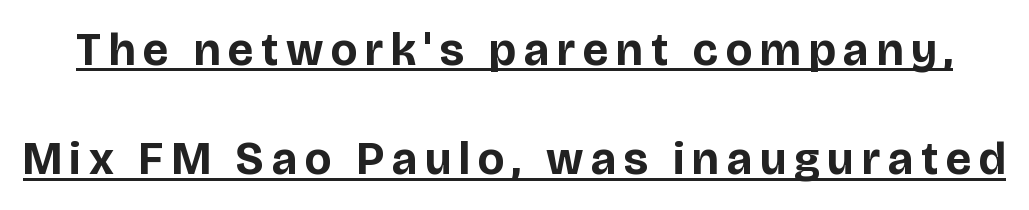
The image shows 46 px bold sans-serif type, upright; set loose line spacing (2.38x), underlined; low stroke contrast and a large x-height.
